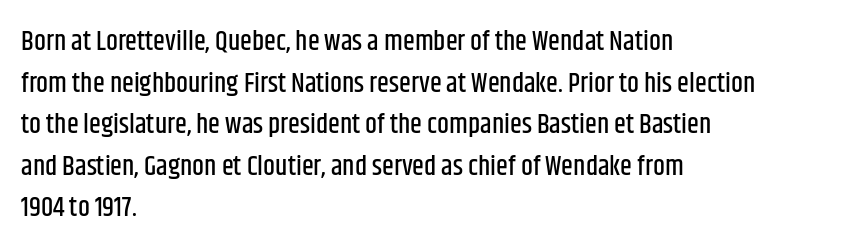
The image shows 27 px text type, upright; set left-aligned, normal line spacing (1.54x), normal letter spacing, not underlined.
